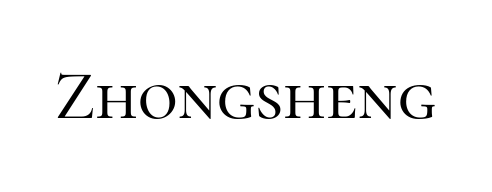
Q: Is the text italic (slanted)? A: No, it is upright.
Q: Is the typeface a serif or a sans-serif typeface? A: Serif.
Q: Is the text underlined? A: No.
Q: Is the spacing between letters normal or unusually wide? A: Normal.
Q: Width (condensed, normal, or wide)? A: Normal.
Q: Stroke contrast? A: High.
Q: x-height? A: Medium.
Q: Monospaced? A: No.
